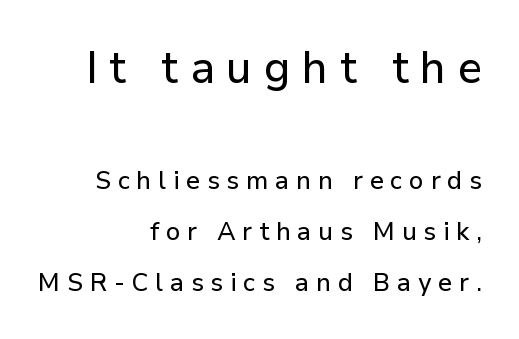
In CSS terms this would be text-align: right. Check the space under the baseline: it is left empty. Posture: vertical. Size contrast runs from large at the top to small at the bottom. In terms of leading, this rendering errs on the spacious side. Spacing verdict: proportional, widths tailored to each character.
